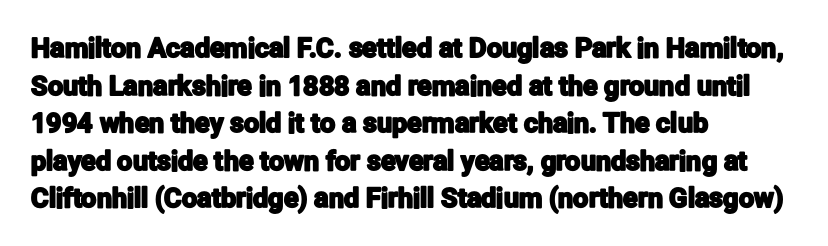
The image shows 27 px text type, upright; set left-aligned, normal line spacing (1.39x), normal letter spacing, not underlined.
